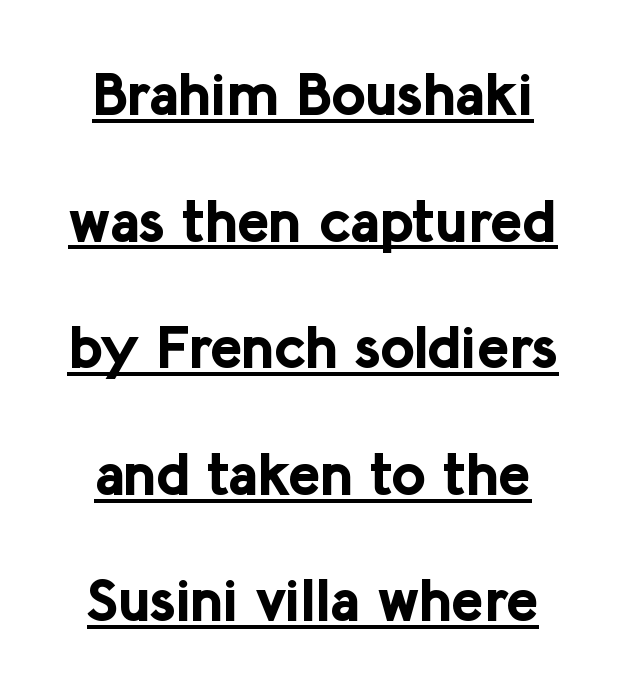
Q: Is the text bold? A: Yes.
Q: Is the text italic (slanted)? A: No, it is upright.
Q: Is the typeface a serif or a sans-serif typeface? A: Sans-serif.
Q: Is the text underlined? A: Yes.
Q: Is the spacing between letters normal or unusually wide? A: Normal.
Q: Is the spacing between lines tight, normal or loose? A: Loose.
Q: Width (condensed, normal, or wide)? A: Normal.
Q: Stroke contrast? A: Low.
Q: x-height? A: Medium.
Q: Monospaced? A: No.
